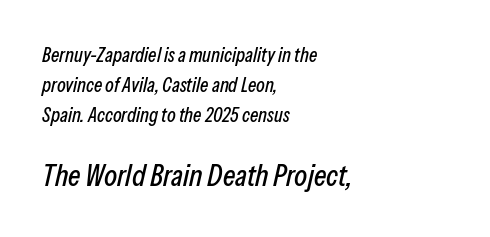
{"italic": "yes", "lean": "right", "slant_degrees": 13, "width": "condensed", "stroke_contrast": "low", "x_height": "medium", "monospaced": "no", "underline": "no", "align": "left", "line_spacing": "normal", "line_spacing_ratio": 1.5, "letter_spacing": "normal", "letter_spacing_em": 0.0, "larger_block": "second", "size_ratio": 1.5, "glyph_px": 30}
